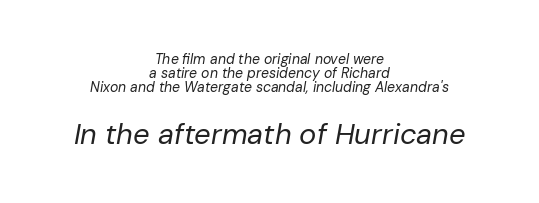
{"italic": "yes", "lean": "right", "slant_degrees": 10, "bold": "no", "weight": "regular", "width": "normal", "stroke_contrast": "low", "x_height": "medium", "monospaced": "no", "underline": "no", "align": "center", "line_spacing": "tight", "line_spacing_ratio": 0.99, "letter_spacing": "normal", "letter_spacing_em": 0.0, "larger_block": "second", "size_ratio": 2.07, "glyph_px": 29}
